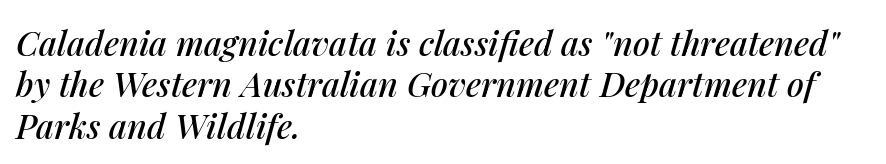
Q: Is the text italic (slanted)? A: Yes, it leans right by about 14 degrees.
Q: Is the text underlined? A: No.
Q: How is the paragraph aligned? A: Left-aligned.
Q: Is the spacing between letters normal or unusually wide? A: Normal.
Q: Width (condensed, normal, or wide)? A: Normal.
Q: Stroke contrast? A: Medium.
Q: x-height? A: Medium.
Q: Monospaced? A: No.
